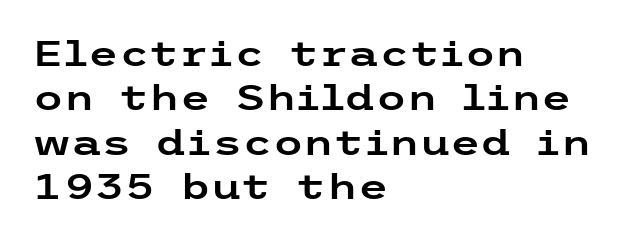
Q: Is the text italic (slanted)? A: No, it is upright.
Q: Is the typeface a serif or a sans-serif typeface? A: Sans-serif.
Q: Is the text underlined? A: No.
Q: How is the paragraph aligned? A: Left-aligned.
Q: Is the spacing between letters normal or unusually wide? A: Normal.
Q: Is the spacing between lines tight, normal or loose? A: Normal.
Q: Width (condensed, normal, or wide)? A: Wide.
Q: Stroke contrast? A: Low.
Q: x-height? A: Medium.
